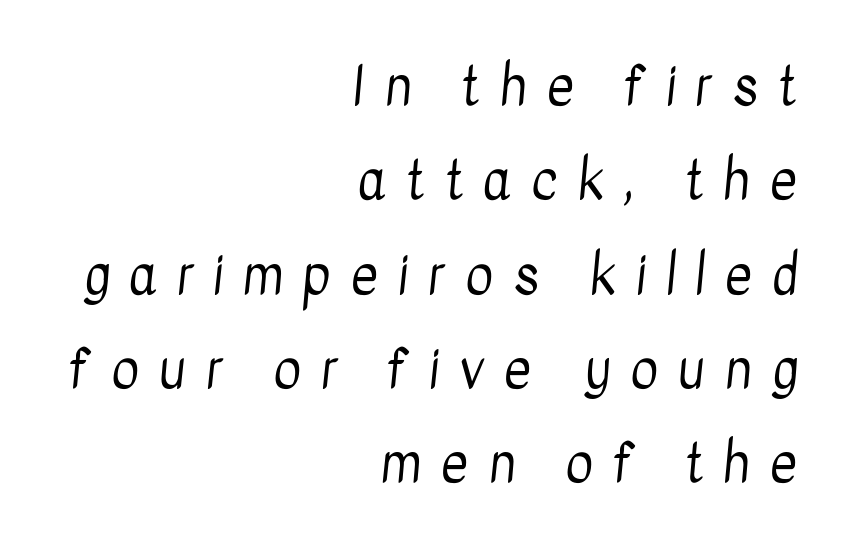
{"serif": "no", "bold": "no", "weight": "regular", "width": "condensed", "stroke_contrast": "low", "x_height": "medium", "monospaced": "no", "underline": "no", "align": "right", "line_spacing_ratio": 1.78, "letter_spacing": "wide", "letter_spacing_em": 0.37, "glyph_px": 53}
